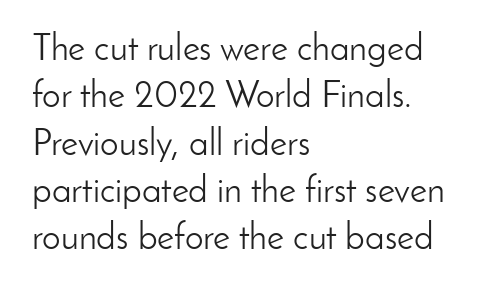
Q: Is the text bold? A: No.
Q: Is the text italic (slanted)? A: No, it is upright.
Q: Is the typeface a serif or a sans-serif typeface? A: Sans-serif.
Q: Is the text underlined? A: No.
Q: How is the paragraph aligned? A: Left-aligned.
Q: Is the spacing between letters normal or unusually wide? A: Normal.
Q: Is the spacing between lines tight, normal or loose? A: Normal.
Q: Width (condensed, normal, or wide)? A: Normal.
Q: Stroke contrast? A: Low.
Q: x-height? A: Small.
Q: Monospaced? A: No.
